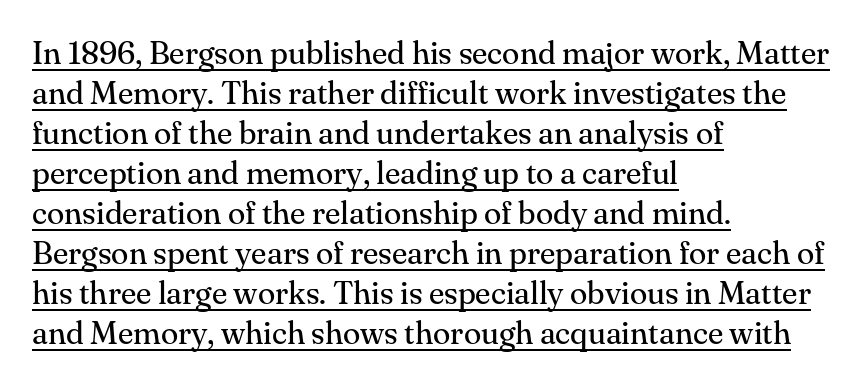
Posture: straight, roman, zero tilt. Honestly, the row spacing looks completely unremarkable. Line starts are locked; line ends wander. Compared with undecorated copy, this sample adds a rule below the words. In terms of letterform style, serifs are clearly present. Stems here are at most as thick as an everyday book face.
